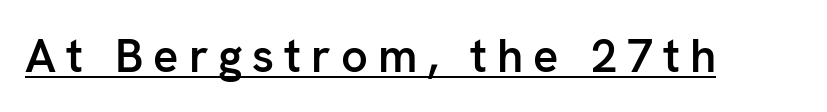
{"serif": "no", "italic": "no", "bold": "semi", "weight": "semibold", "width": "normal", "stroke_contrast": "low", "x_height": "medium", "monospaced": "no", "underline": "yes", "letter_spacing": "wide", "letter_spacing_em": 0.21, "glyph_px": 47}
